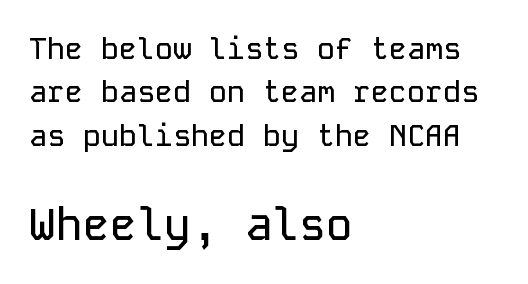
The image shows 45 px sans-serif type, upright, monospaced; set left-aligned, normal line spacing (1.45x), normal letter spacing, not underlined; the second (bottom) block is 1.5x larger; low stroke contrast and a medium x-height.
